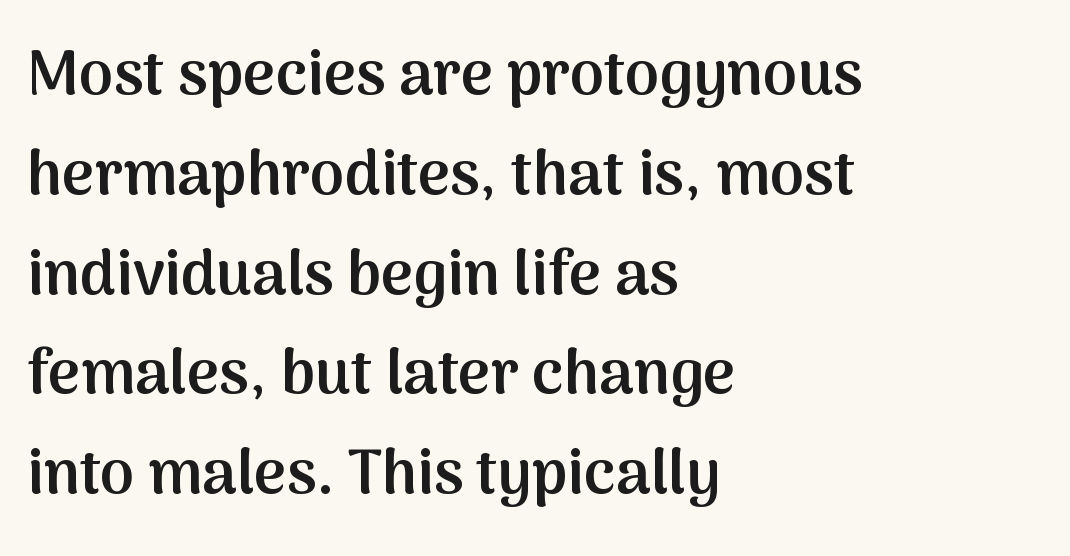
Q: Is the text bold? A: Semi-bold.
Q: Is the text italic (slanted)? A: No, it is upright.
Q: Is the typeface a serif or a sans-serif typeface? A: Sans-serif.
Q: Is the text underlined? A: No.
Q: How is the paragraph aligned? A: Left-aligned.
Q: Is the spacing between letters normal or unusually wide? A: Normal.
Q: Is the spacing between lines tight, normal or loose? A: Normal.
Q: Width (condensed, normal, or wide)? A: Normal.
Q: Stroke contrast? A: Medium.
Q: x-height? A: Medium.
Q: Monospaced? A: No.
